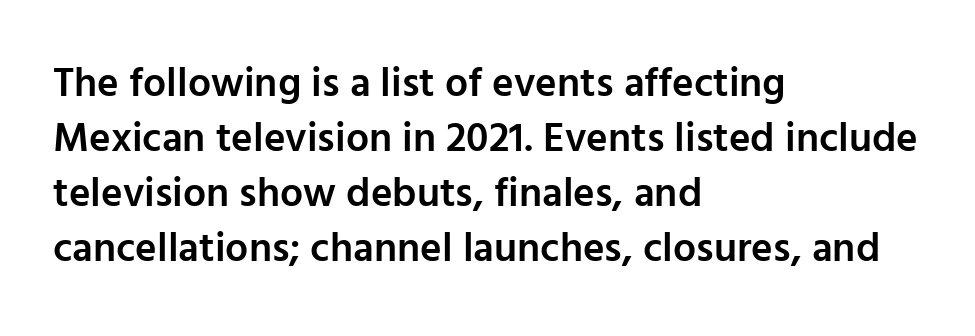
The image shows 41 px semibold sans-serif type, upright; set left-aligned, normal line spacing (1.34x), normal letter spacing, not underlined; low stroke contrast and a medium x-height.
